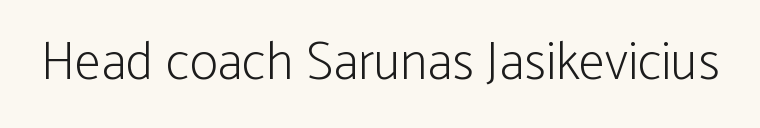
The image shows 53 px light, condensed sans-serif type, upright; set normal letter spacing, not underlined; low stroke contrast and a medium x-height.
